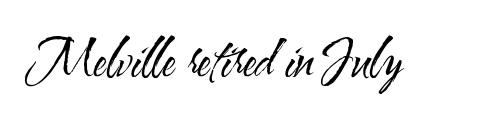
{"serif": "no", "bold": "no", "weight": "regular", "width": "condensed", "stroke_contrast": "medium", "x_height": "small", "monospaced": "no", "underline": "no", "letter_spacing": "normal", "letter_spacing_em": 0.0, "glyph_px": 51}
